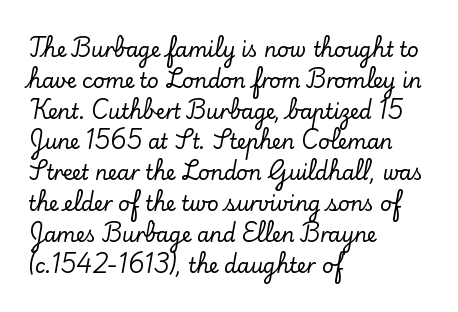
The image shows 20 px text type; set left-aligned, normal line spacing (1.54x), normal letter spacing, not underlined.
